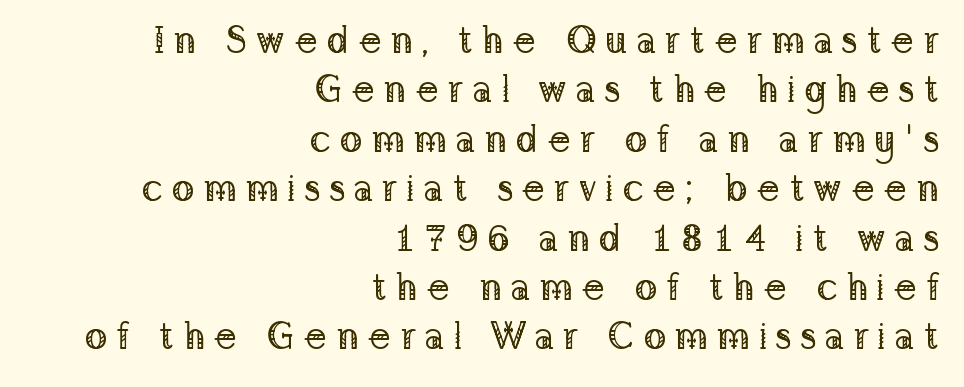
The block of text has a typical density, with ordinary space between rows. Posture: upright roman. Horizontally, the lines are justified to the trailing edge only. Check under the words: just untouched page. Does the type have serifs? Yes, each stem ends in a small foot.
